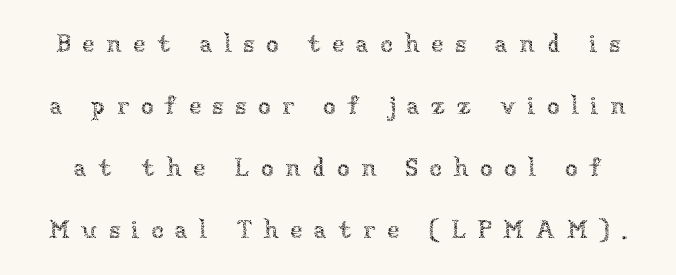
Caption: expanded tracking, letters set apart. A clean baseline with only descenders dipping below it. Leading is clearly above the norm, producing a sparse column. A light-to-regular cut is what we see here. Ordinary non-slanted type is in use.
